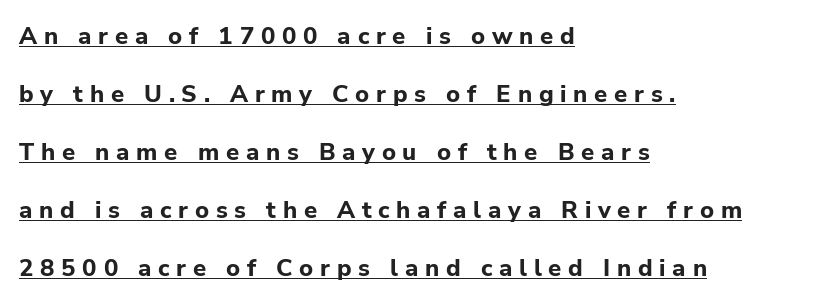
The image shows 24 px bold type, upright; set left-aligned, loose line spacing (2.42x), unusually wide letter spacing (+0.28 em), underlined.
